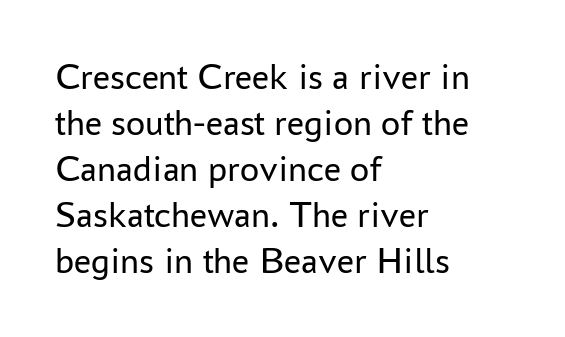
The image shows 38 px regular-weight sans-serif type, upright; set left-aligned, line spacing 1.21x, normal letter spacing, not underlined; low stroke contrast and a medium x-height.
